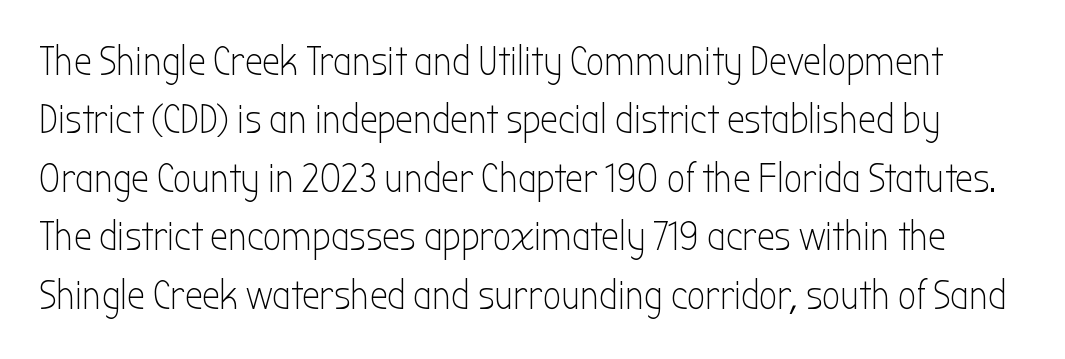
These lines are rendered in a variable-pitch font. Caption: face not bold, strokes unweighted. Students, note that the glyphs here touch the page at normal intervals. The space directly below the letters is spotless. Nothing sits at the stroke ends, so this counts as sans-serif. It's the straight-up-and-down kind of type.
